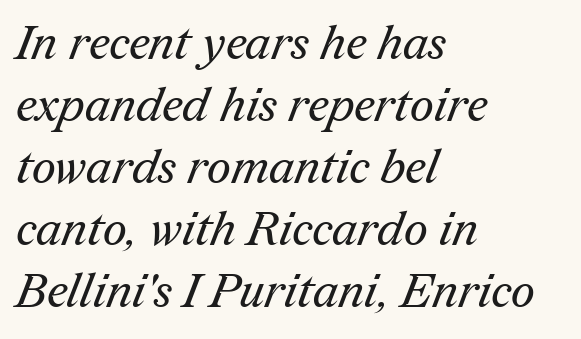
{"serif": "yes", "bold": "no", "weight": "regular", "width": "normal", "stroke_contrast": "medium", "x_height": "medium", "monospaced": "no", "underline": "no", "align": "left", "line_spacing": "normal", "line_spacing_ratio": 1.32, "letter_spacing": "normal", "letter_spacing_em": 0.0, "glyph_px": 47}
